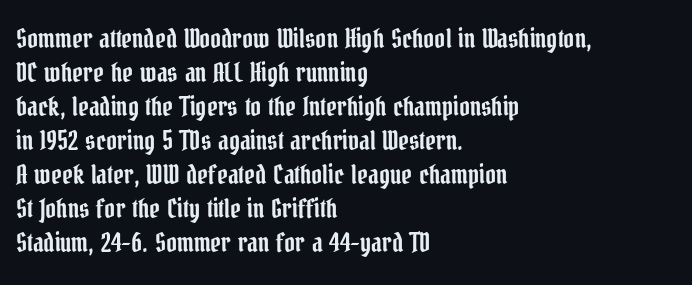
The image shows 26 px text type, upright; set left-aligned, normal line spacing (1.31x), normal letter spacing, not underlined.
